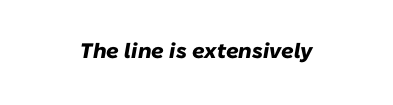
{"italic": "yes", "lean": "right", "slant_degrees": 10, "bold": "yes", "underline": "no", "letter_spacing": "normal", "letter_spacing_em": 0.0, "glyph_px": 21}
